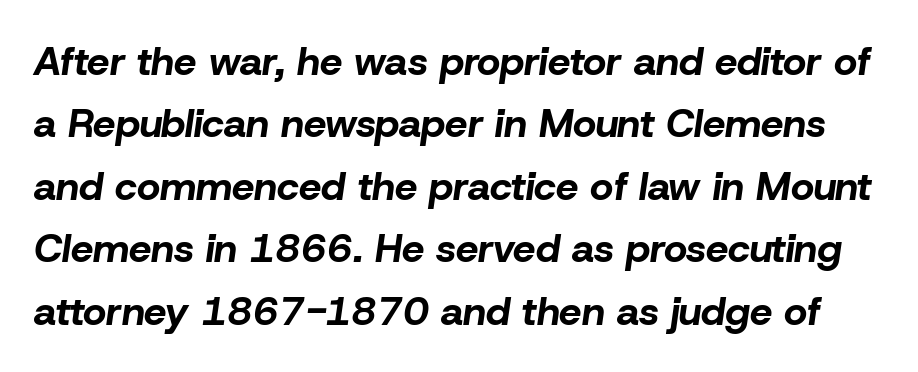
Inter-character spacing is left at the font's built-in metrics. Whoever set this chose a conventional vertical rhythm. Strokes here are thick enough to call this a true bold. Only glyphs here, with clear space below each row.
